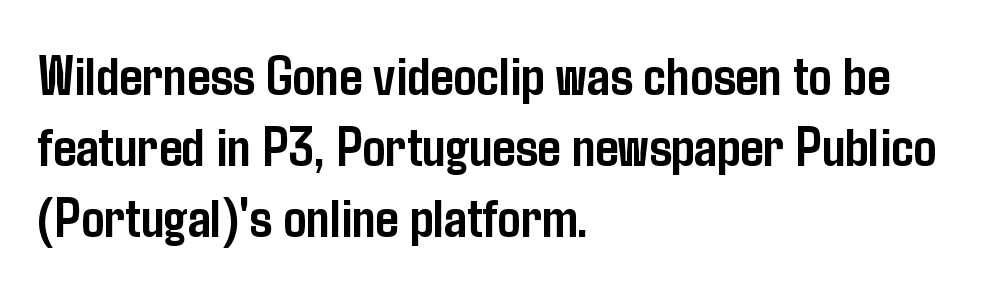
Quick note: not italic, upright. This sample uses a sans-serif face. One-word summary of the alignment: left. The lines sit at an ordinary, default distance from one another. The foot of each line stays bare and open. The characters look thick and weighty, a clear bold.
